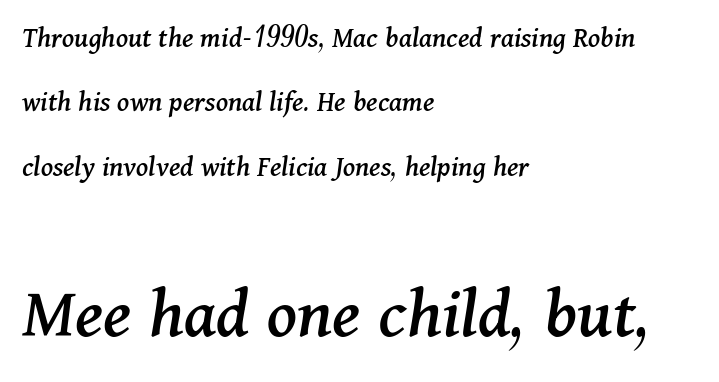
Q: Is the text italic (slanted)? A: Yes, it leans right by about 11 degrees.
Q: Is the typeface a serif or a sans-serif typeface? A: Serif.
Q: Is the text underlined? A: No.
Q: How is the paragraph aligned? A: Left-aligned.
Q: Is the spacing between letters normal or unusually wide? A: Normal.
Q: Is the spacing between lines tight, normal or loose? A: Loose.
Q: Which block of text is set in a larger size, the first (top) or the second (bottom)? A: The second (bottom) one.
Q: Width (condensed, normal, or wide)? A: Normal.
Q: Stroke contrast? A: Medium.
Q: x-height? A: Medium.
Q: Monospaced? A: No.
